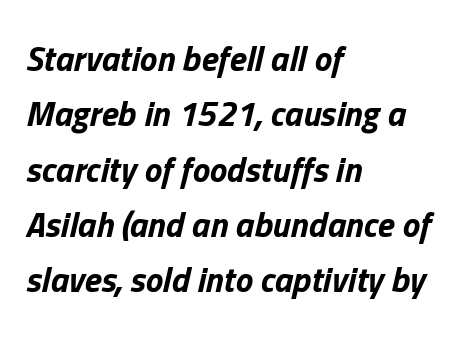
Q: Is the text bold? A: Yes.
Q: Is the text italic (slanted)? A: Yes, it leans right by about 13 degrees.
Q: Is the text underlined? A: No.
Q: How is the paragraph aligned? A: Left-aligned.
Q: Is the spacing between letters normal or unusually wide? A: Normal.
Q: Is the spacing between lines tight, normal or loose? A: Normal.
Q: Width (condensed, normal, or wide)? A: Normal.
Q: Stroke contrast? A: Low.
Q: x-height? A: Medium.
Q: Monospaced? A: No.
